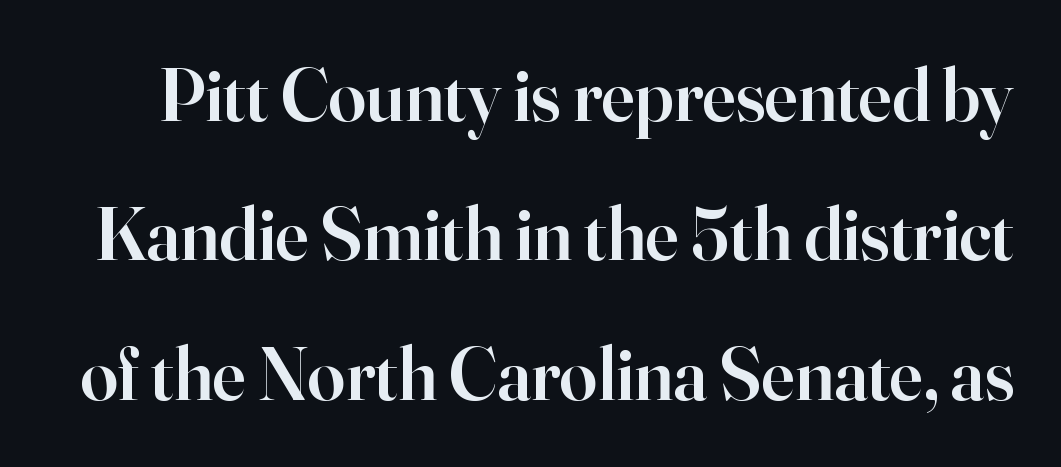
{"serif": "yes", "italic": "no", "bold": "semi", "weight": "semibold", "width": "normal", "stroke_contrast": "high", "x_height": "small", "monospaced": "no", "underline": "no", "line_spacing_ratio": 1.86, "letter_spacing": "normal", "letter_spacing_em": 0.0, "glyph_px": 75}
